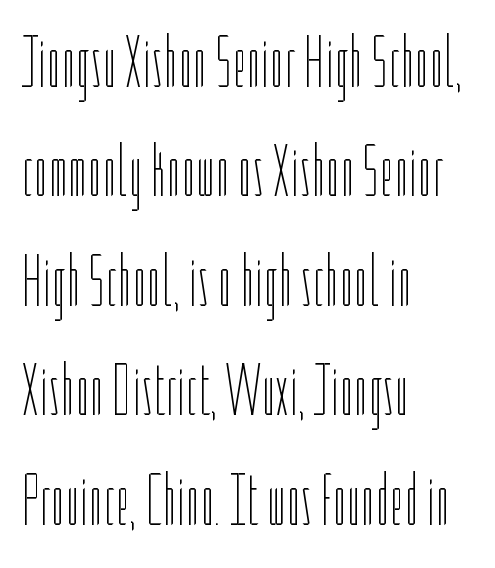
Q: Is the text bold? A: No.
Q: Is the text italic (slanted)? A: No, it is upright.
Q: Is the text underlined? A: No.
Q: How is the paragraph aligned? A: Left-aligned.
Q: Is the spacing between letters normal or unusually wide? A: Normal.
Q: Is the spacing between lines tight, normal or loose? A: Normal.
Q: Width (condensed, normal, or wide)? A: Condensed.
Q: Stroke contrast? A: Low.
Q: x-height? A: Medium.
Q: Monospaced? A: No.
